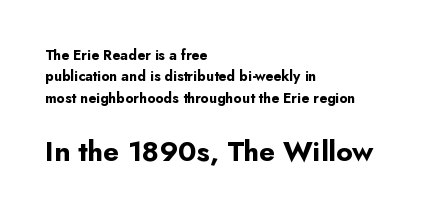
Q: Is the text bold? A: Yes.
Q: Is the text italic (slanted)? A: No, it is upright.
Q: Is the typeface a serif or a sans-serif typeface? A: Sans-serif.
Q: Is the text underlined? A: No.
Q: How is the paragraph aligned? A: Left-aligned.
Q: Is the spacing between letters normal or unusually wide? A: Normal.
Q: Is the spacing between lines tight, normal or loose? A: Normal.
Q: Which block of text is set in a larger size, the first (top) or the second (bottom)? A: The second (bottom) one.
Q: Width (condensed, normal, or wide)? A: Normal.
Q: Stroke contrast? A: Low.
Q: x-height? A: Small.
Q: Monospaced? A: No.
